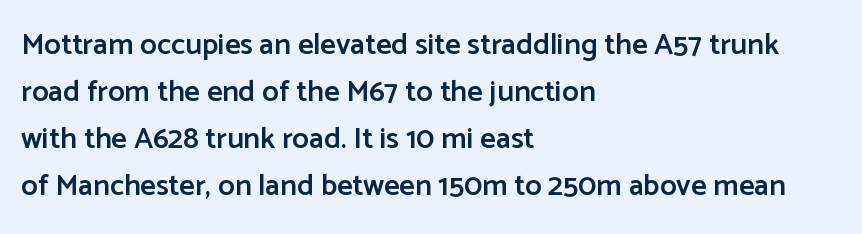
{"serif": "no", "italic": "no", "bold": "semi", "weight": "semibold", "width": "normal", "stroke_contrast": "low", "x_height": "medium", "monospaced": "no", "underline": "no", "align": "left", "line_spacing": "normal", "line_spacing_ratio": 1.57, "letter_spacing": "normal", "letter_spacing_em": 0.0, "glyph_px": 30}
